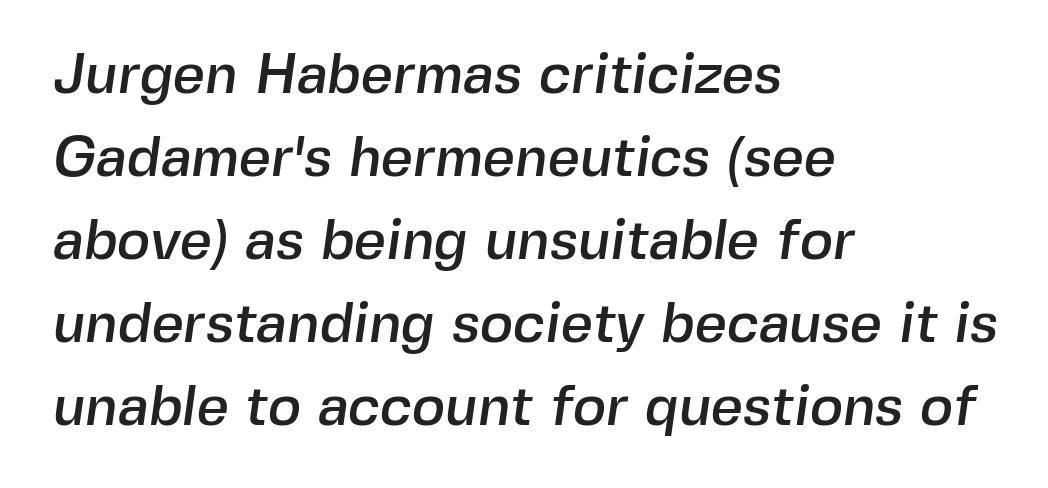
Q: Is the typeface a serif or a sans-serif typeface? A: Sans-serif.
Q: Is the text underlined? A: No.
Q: How is the paragraph aligned? A: Left-aligned.
Q: Is the spacing between letters normal or unusually wide? A: Normal.
Q: Is the spacing between lines tight, normal or loose? A: Normal.
Q: Width (condensed, normal, or wide)? A: Normal.
Q: x-height? A: Medium.
Q: Monospaced? A: No.
